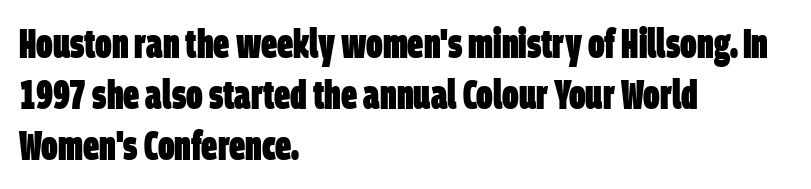
{"serif": "no", "bold": "yes", "weight": "heavy", "width": "condensed", "stroke_contrast": "low", "x_height": "large", "monospaced": "no", "underline": "no", "align": "left", "line_spacing": "normal", "line_spacing_ratio": 1.27, "letter_spacing": "normal", "letter_spacing_em": 0.0, "glyph_px": 40}
